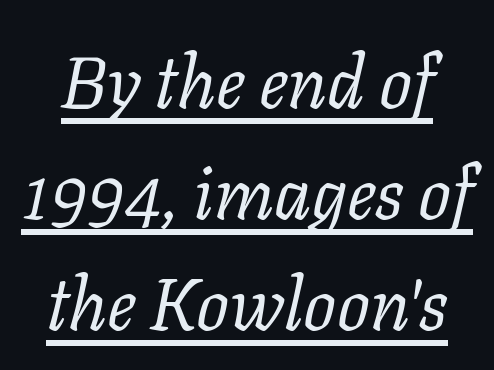
The image shows 73 px regular-weight serif type, italic (leaning right); set normal line spacing (1.52x), normal letter spacing, underlined; low stroke contrast and a medium x-height.
